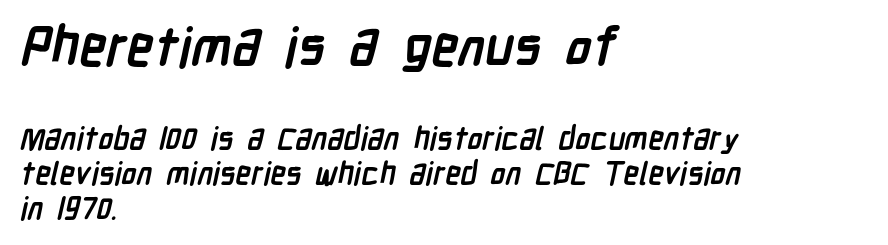
The image shows 54 px semibold, condensed sans-serif type; set left-aligned, tight line spacing (1.13x), normal letter spacing, not underlined; the first (top) block is 1.74x larger; low stroke contrast and a medium x-height.
